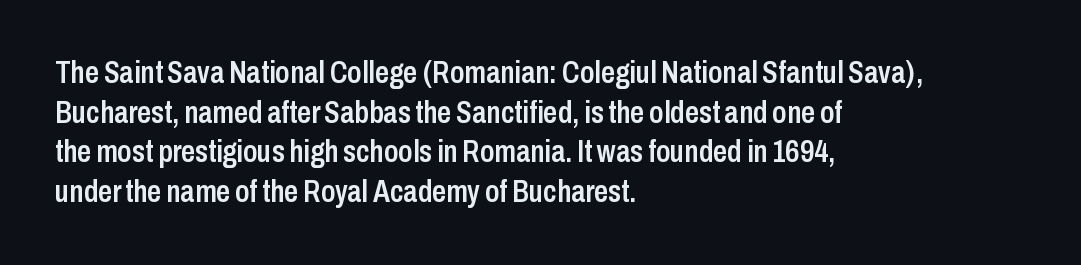
The image shows 31 px semibold, condensed sans-serif type, upright; set left-aligned, normal line spacing (1.28x), normal letter spacing, not underlined; low stroke contrast and a medium x-height.
